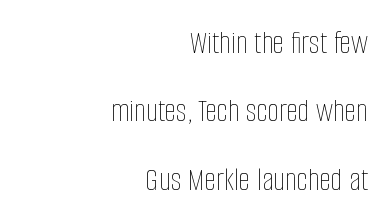
The rendering anchors every line to the right-hand side. Do the characters align in a grid? No, the font is proportional. Whoever set this chose breathing room over compactness in the vertical rhythm. Just letters on the line, the space beneath them empty. The font's upright variant was chosen for this text.
